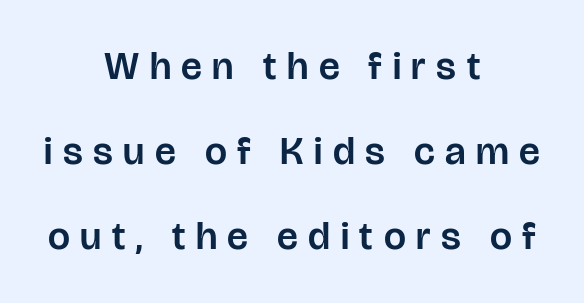
This rendering employs a face without finishing strokes, i.e., a sans-serif. What's the leading like? Stretched, with rows far apart. Unmarked baselines from the first word to the last. Ascenders rise straight up at ninety degrees. The whitespace from short lines is split evenly between both sides. The passage shown is typed in a proportional face where columns would drift.
